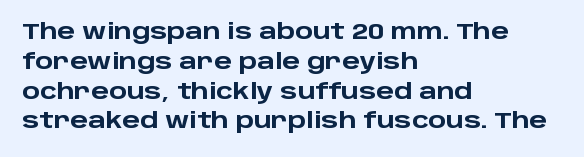
The image shows 21 px bold type, upright; set left-aligned, normal line spacing (1.42x), normal letter spacing, not underlined.
